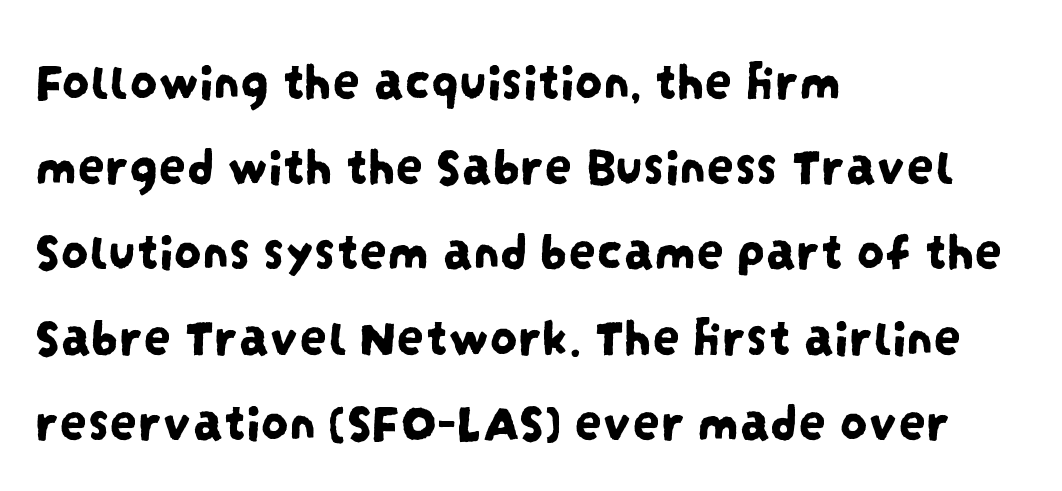
Q: Is the typeface a serif or a sans-serif typeface? A: Sans-serif.
Q: Is the text underlined? A: No.
Q: How is the paragraph aligned? A: Left-aligned.
Q: Is the spacing between letters normal or unusually wide? A: Normal.
Q: Is the spacing between lines tight, normal or loose? A: Normal.
Q: Width (condensed, normal, or wide)? A: Condensed.
Q: Stroke contrast? A: Low.
Q: x-height? A: Large.
Q: Monospaced? A: No.
